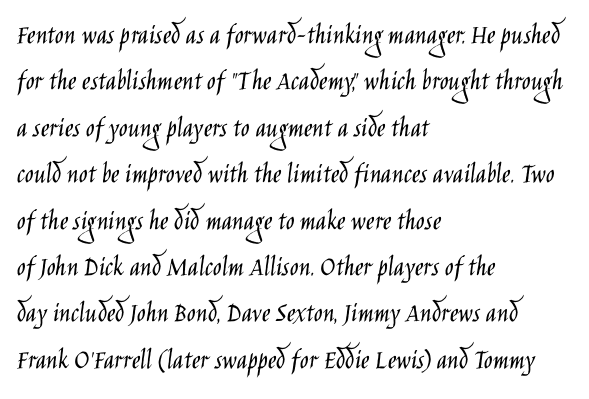
The face used here is rendered with its standard letterfit. No chunkiness to these letters — they're not bold. A classic flush-left, rag-right setting is used for this passage. The text was rendered using a sans face with plain stroke endings. The words here are not underlined. Summary of vertical rhythm: regular, with standard interline spacing.
